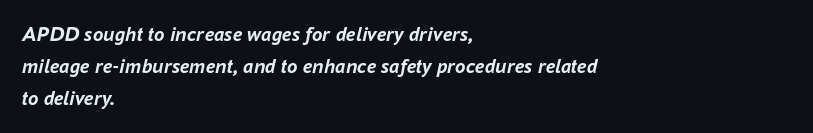
{"italic": "yes", "lean": "right", "slant_degrees": 16, "bold": "yes", "underline": "no", "align": "left", "line_spacing": "normal", "line_spacing_ratio": 1.53, "letter_spacing": "normal", "letter_spacing_em": 0.0, "glyph_px": 21}
